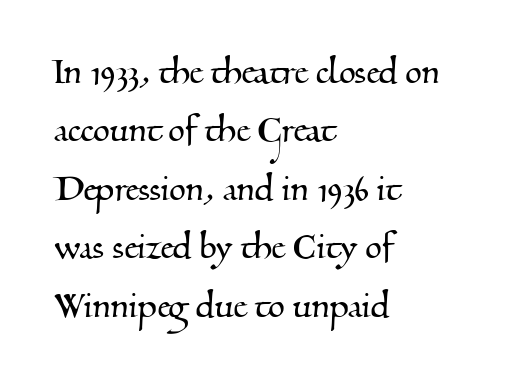
Q: Is the typeface a serif or a sans-serif typeface? A: Serif.
Q: Is the text underlined? A: No.
Q: How is the paragraph aligned? A: Left-aligned.
Q: Is the spacing between letters normal or unusually wide? A: Normal.
Q: Is the spacing between lines tight, normal or loose? A: Normal.
Q: Width (condensed, normal, or wide)? A: Normal.
Q: Stroke contrast? A: Medium.
Q: x-height? A: Small.
Q: Monospaced? A: No.
